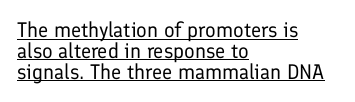
Q: Is the text bold? A: No.
Q: Is the text italic (slanted)? A: No, it is upright.
Q: Is the text underlined? A: Yes.
Q: How is the paragraph aligned? A: Left-aligned.
Q: Is the spacing between letters normal or unusually wide? A: Normal.
Q: Is the spacing between lines tight, normal or loose? A: Tight.
